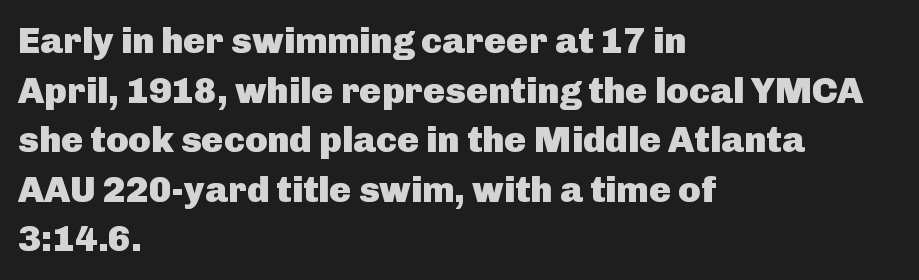
Between one letter and the next there's only the usual sliver of space. Normally led — the rows are evenly, conventionally spaced. The space beneath each line is pristine and unruled. This sample uses a sans-serif face. Here the designer chose a conventional face with non-uniform glyph widths.
